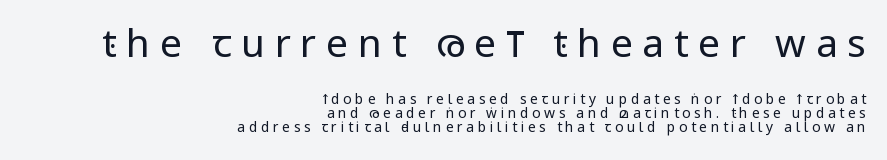
Q: Is the text bold? A: No.
Q: Is the text italic (slanted)? A: No, it is upright.
Q: Is the typeface a serif or a sans-serif typeface? A: Sans-serif.
Q: Is the text underlined? A: No.
Q: How is the paragraph aligned? A: Right-aligned.
Q: Is the spacing between letters normal or unusually wide? A: Unusually wide.
Q: Is the spacing between lines tight, normal or loose? A: Tight.
Q: Which block of text is set in a larger size, the first (top) or the second (bottom)? A: The first (top) one.
Q: Width (condensed, normal, or wide)? A: Condensed.
Q: Stroke contrast? A: Low.
Q: x-height? A: Large.
Q: Monospaced? A: No.
